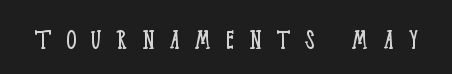
{"serif": "yes", "italic": "no", "bold": "no", "weight": "light", "width": "condensed", "stroke_contrast": "low", "x_height": "large", "monospaced": "no", "underline": "no", "letter_spacing": "wide", "letter_spacing_em": 0.48, "glyph_px": 31}
